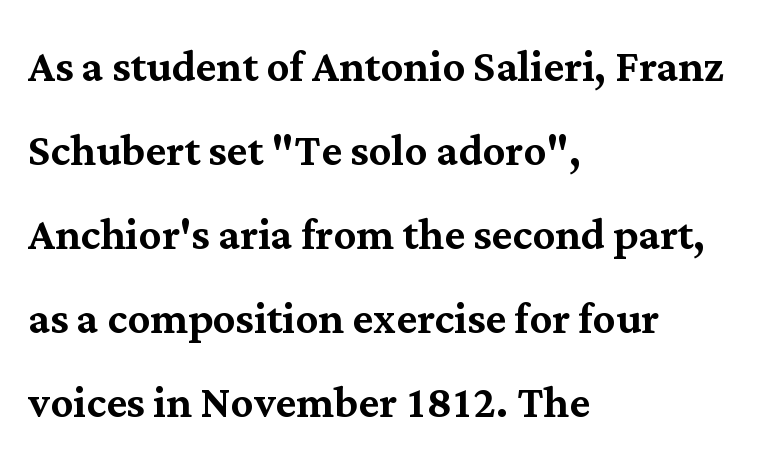
Default kerning and tracking; the words read as compact shapes. The font family rendered here belongs to the serif group. Baseline-to-baseline distance is the conventional proportion of letter height. Glance below the letters and you will spot only blank space.
